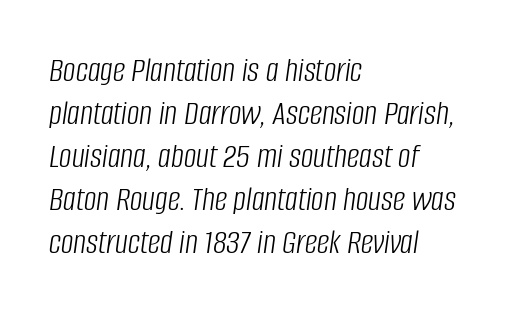
No heavy texture on the line: the type isn't bold. The zone under the glyphs is completely vacant. Reading down the block, your eye returns to a fixed left position each line. Does extra space separate the letters? No, they use regular spacing.
